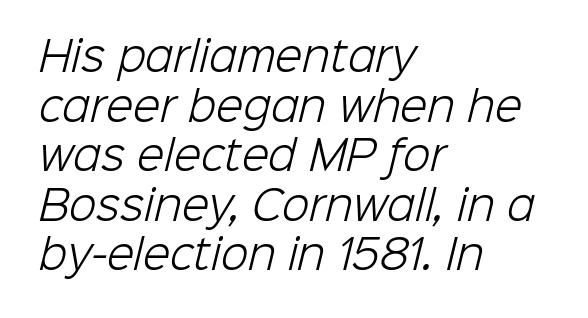
{"serif": "no", "bold": "no", "weight": "light", "width": "normal", "stroke_contrast": "low", "x_height": "medium", "monospaced": "no", "underline": "no", "align": "left", "line_spacing_ratio": 1.24, "letter_spacing": "normal", "letter_spacing_em": 0.0, "glyph_px": 40}
